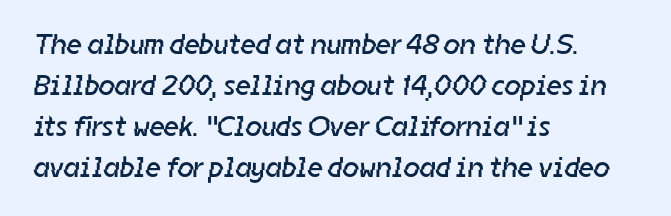
The image shows 29 px regular-weight sans-serif type; set left-aligned, normal line spacing (1.41x), normal letter spacing, not underlined; low stroke contrast and a medium x-height.
